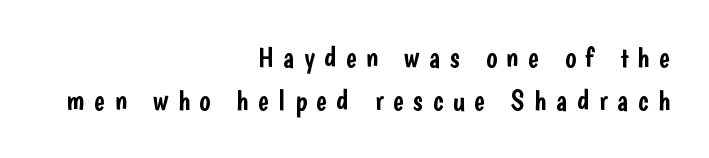
The image shows 29 px condensed sans-serif type, upright; set right-aligned, normal line spacing (1.49x), unusually wide letter spacing (+0.33 em), not underlined; low stroke contrast and a medium x-height.
